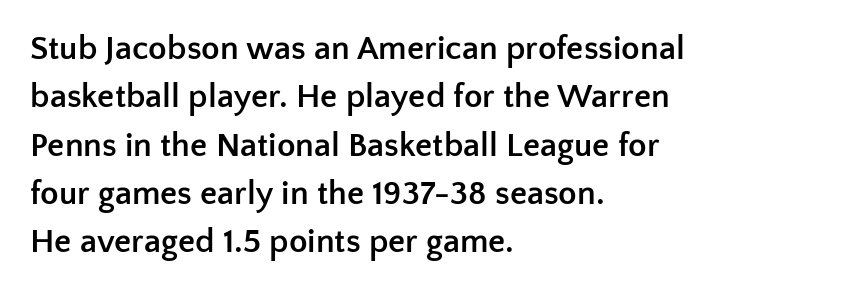
{"serif": "no", "italic": "no", "bold": "yes", "weight": "semibold", "width": "normal", "stroke_contrast": "low", "x_height": "medium", "monospaced": "no", "underline": "no", "align": "left", "line_spacing": "normal", "line_spacing_ratio": 1.42, "letter_spacing": "normal", "letter_spacing_em": 0.0, "glyph_px": 34}
